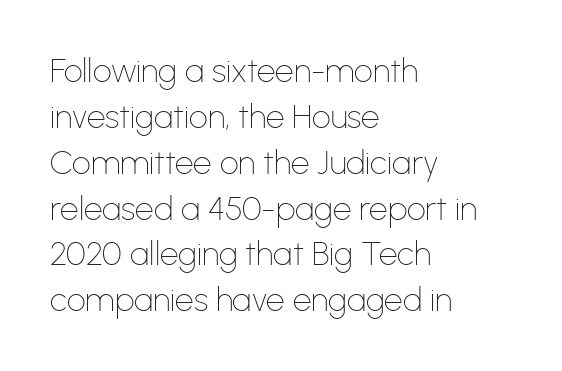
{"serif": "no", "italic": "no", "bold": "no", "weight": "thin", "width": "normal", "stroke_contrast": "low", "x_height": "medium", "monospaced": "no", "underline": "no", "align": "left", "line_spacing": "normal", "line_spacing_ratio": 1.39, "letter_spacing": "normal", "letter_spacing_em": 0.0, "glyph_px": 33}
